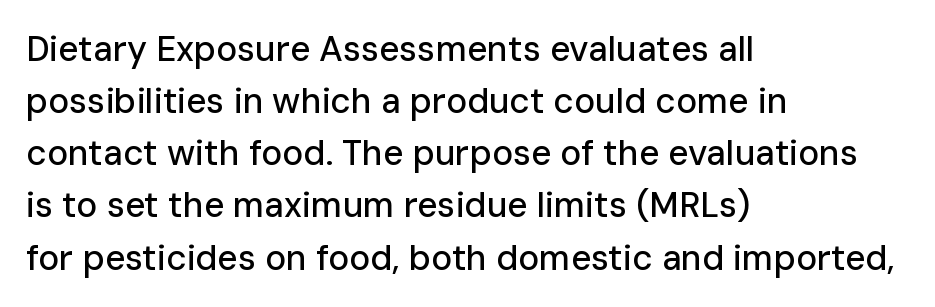
Between one letter and the next there's only the usual sliver of space. If you drew a ruler down the left edge, every line would touch it. Is there any slant? The stems are plumb. In terms of letterform style, serifs are entirely absent.
